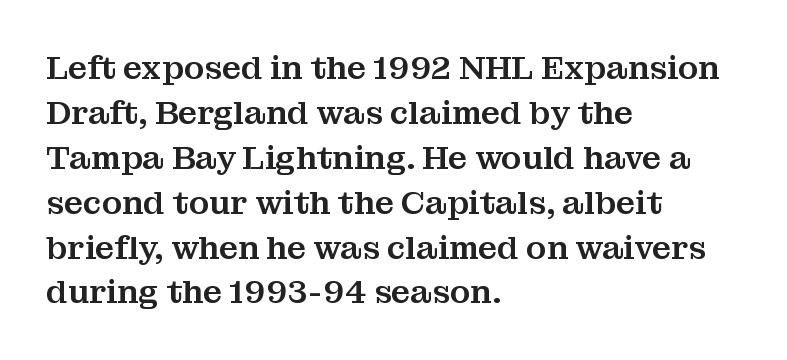
Q: Is the text italic (slanted)? A: No, it is upright.
Q: Is the typeface a serif or a sans-serif typeface? A: Serif.
Q: Is the text underlined? A: No.
Q: How is the paragraph aligned? A: Left-aligned.
Q: Is the spacing between letters normal or unusually wide? A: Normal.
Q: Is the spacing between lines tight, normal or loose? A: Normal.
Q: Width (condensed, normal, or wide)? A: Normal.
Q: Stroke contrast? A: Medium.
Q: x-height? A: Medium.
Q: Monospaced? A: No.
